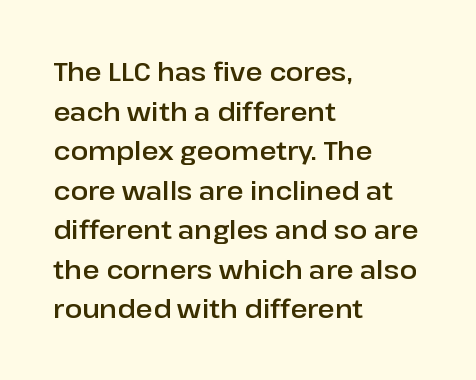
Interline gaps are of average width in this sample. The type sits square on the baseline with zero lean. Just letters on the line, the space beneath them empty. Students, note that the glyphs here touch the page at normal intervals. The rendering anchors every line to the left-hand side.
